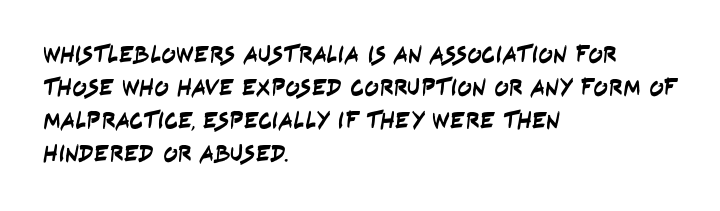
Q: Is the text underlined? A: No.
Q: How is the paragraph aligned? A: Left-aligned.
Q: Is the spacing between letters normal or unusually wide? A: Normal.
Q: Is the spacing between lines tight, normal or loose? A: Normal.
